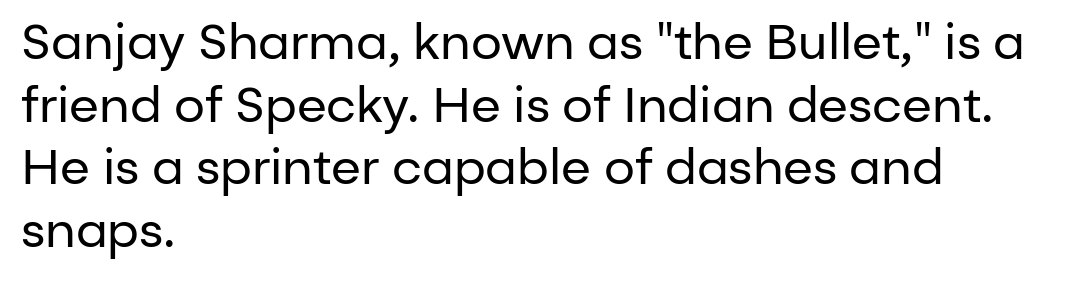
{"serif": "no", "italic": "no", "bold": "no", "weight": "regular", "width": "normal", "stroke_contrast": "low", "x_height": "medium", "monospaced": "no", "underline": "no", "align": "left", "line_spacing": "normal", "line_spacing_ratio": 1.28, "letter_spacing": "normal", "letter_spacing_em": 0.0, "glyph_px": 49}
